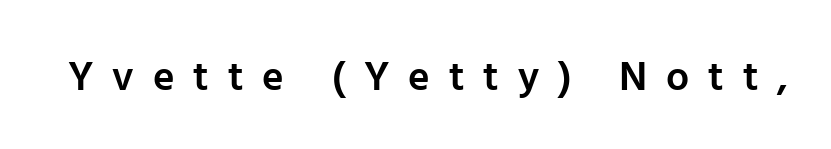
{"serif": "no", "italic": "no", "bold": "semi", "weight": "semibold", "width": "normal", "stroke_contrast": "low", "x_height": "medium", "monospaced": "no", "underline": "no", "letter_spacing": "wide", "letter_spacing_em": 0.46, "glyph_px": 41}
